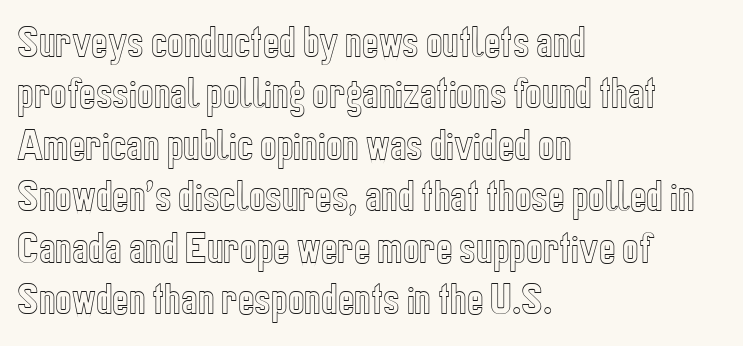
The image shows 35 px condensed type, upright; set left-aligned, normal line spacing (1.47x), normal letter spacing, not underlined; a medium x-height.
